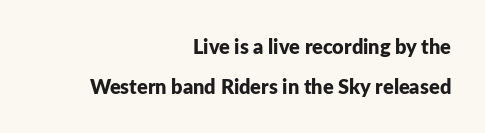
Q: Is the text bold? A: Yes.
Q: Is the text italic (slanted)? A: No, it is upright.
Q: Is the text underlined? A: No.
Q: How is the paragraph aligned? A: Right-aligned.
Q: Is the spacing between letters normal or unusually wide? A: Normal.
Q: Is the spacing between lines tight, normal or loose? A: Loose.
